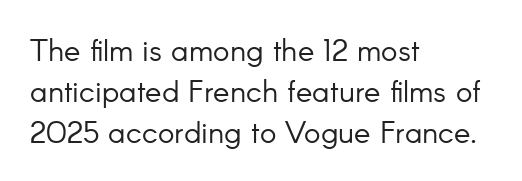
Compared with typical paragraphs, the rows here are spaced about the same. No heavy texture on the line: the type isn't bold. Every row of glyphs begins at an identical x-position on the left. These lines are rendered in a variable-pitch font. Posture: straight, roman, zero tilt. Examine the stroke ends and you'll find no serifs.
